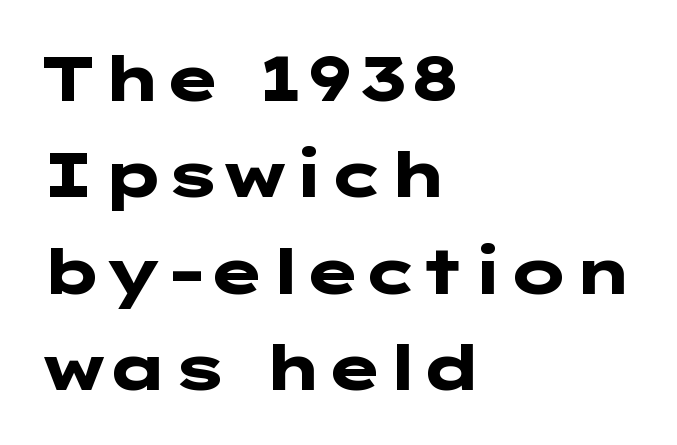
The image shows 63 px heavy, wide sans-serif type, upright; set left-aligned, normal line spacing (1.53x), normal letter spacing, not underlined; low stroke contrast and a medium x-height.
